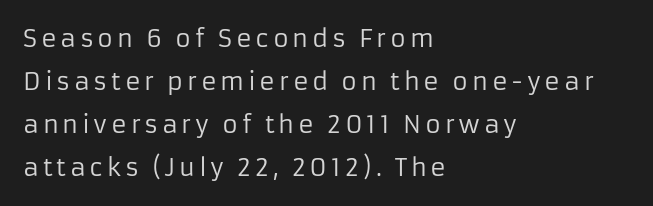
Posture: vertical. Horizontally, the lines are justified to the leading edge only. The typesetting does not lean heavy: it is not bold. Decoration check: the copy has no underline.
